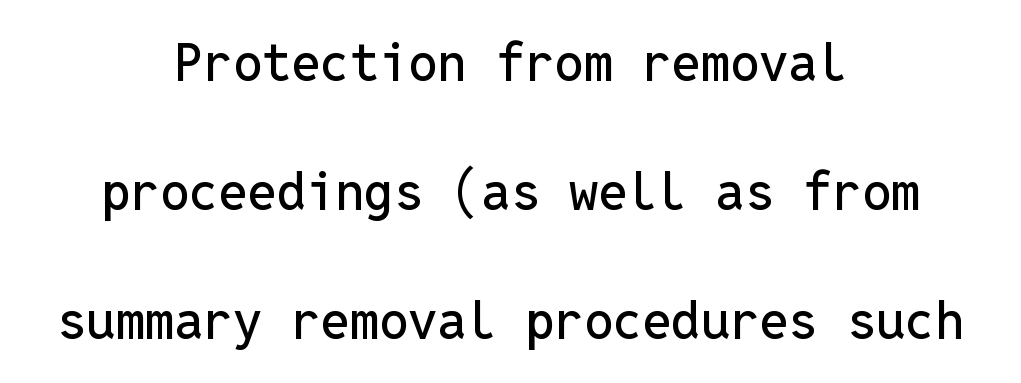
Q: Is the text italic (slanted)? A: No, it is upright.
Q: Is the typeface a serif or a sans-serif typeface? A: Sans-serif.
Q: Is the text underlined? A: No.
Q: How is the paragraph aligned? A: Centered.
Q: Is the spacing between letters normal or unusually wide? A: Normal.
Q: Is the spacing between lines tight, normal or loose? A: Loose.
Q: Width (condensed, normal, or wide)? A: Normal.
Q: Stroke contrast? A: Low.
Q: x-height? A: Medium.
Q: Monospaced? A: Yes.
